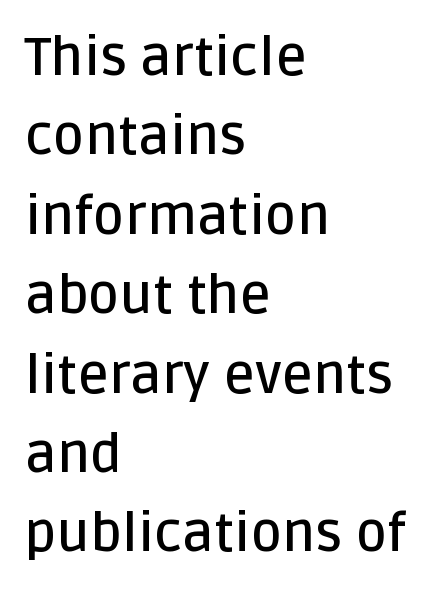
The image shows 54 px semibold sans-serif type, upright; set left-aligned, normal line spacing (1.47x), normal letter spacing, not underlined; low stroke contrast and a large x-height.
